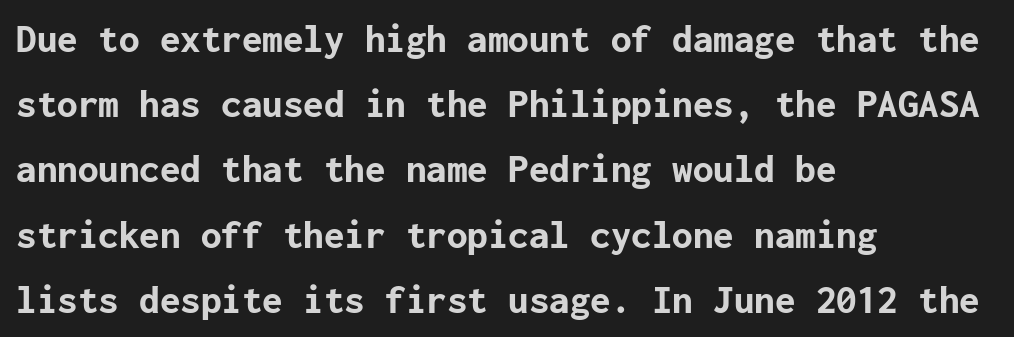
The line texture is even and compact thanks to regular tracking. Does the weight exceed regular? Yes, all the way to bold. Teacher's note: observe the even left margin — that is flush-left alignment. Descenders are the only things crossing below the line.
